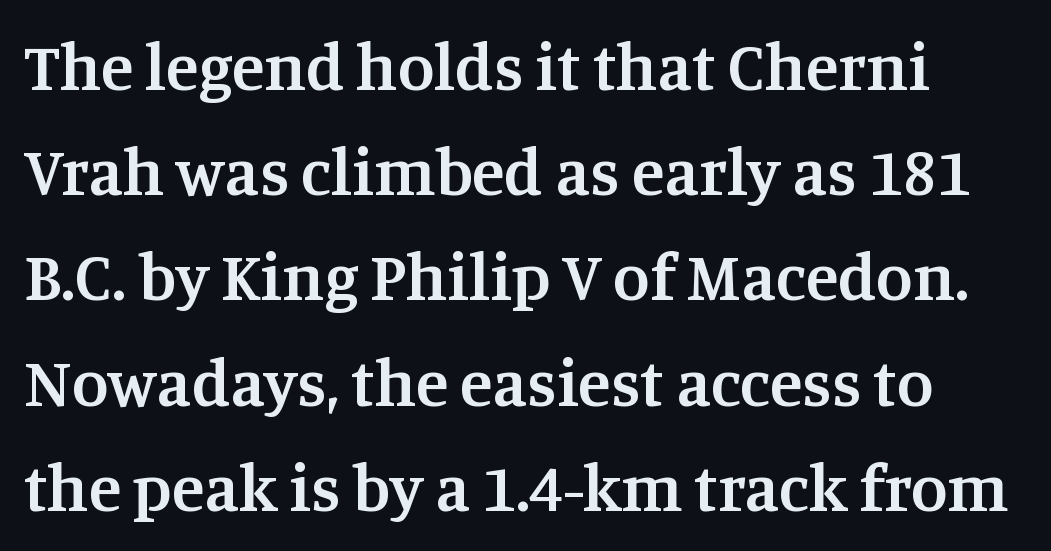
Q: Is the text bold? A: Semi-bold.
Q: Is the text italic (slanted)? A: No, it is upright.
Q: Is the typeface a serif or a sans-serif typeface? A: Serif.
Q: Is the text underlined? A: No.
Q: Is the spacing between letters normal or unusually wide? A: Normal.
Q: Is the spacing between lines tight, normal or loose? A: Normal.
Q: Width (condensed, normal, or wide)? A: Normal.
Q: Stroke contrast? A: Medium.
Q: x-height? A: Large.
Q: Monospaced? A: No.
